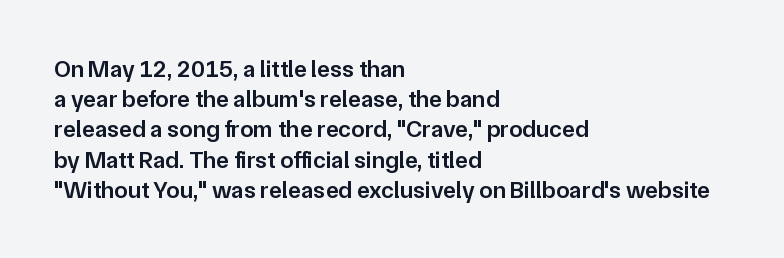
Q: Is the text bold? A: Semi-bold.
Q: Is the text italic (slanted)? A: No, it is upright.
Q: Is the text underlined? A: No.
Q: How is the paragraph aligned? A: Left-aligned.
Q: Is the spacing between letters normal or unusually wide? A: Normal.
Q: Is the spacing between lines tight, normal or loose? A: Normal.
